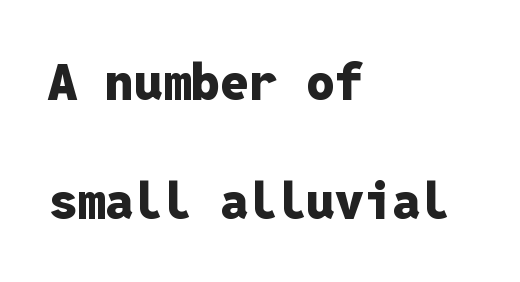
{"serif": "no", "italic": "no", "bold": "yes", "weight": "heavy", "width": "normal", "stroke_contrast": "low", "x_height": "medium", "monospaced": "yes", "underline": "no", "align": "left", "line_spacing": "loose", "line_spacing_ratio": 2.33, "letter_spacing": "normal", "letter_spacing_em": 0.0, "glyph_px": 51}
